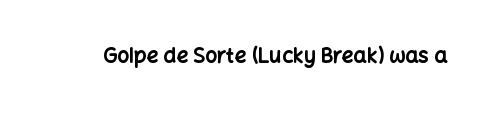
Q: Is the text bold? A: Yes.
Q: Is the text italic (slanted)? A: No, it is upright.
Q: Is the text underlined? A: No.
Q: Is the spacing between letters normal or unusually wide? A: Normal.
